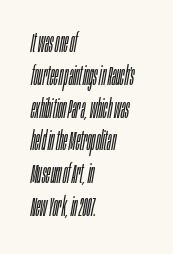
Q: Is the text bold? A: No.
Q: Is the text italic (slanted)? A: Yes, it leans right by about 10 degrees.
Q: Is the text underlined? A: No.
Q: How is the paragraph aligned? A: Left-aligned.
Q: Is the spacing between letters normal or unusually wide? A: Normal.
Q: Is the spacing between lines tight, normal or loose? A: Normal.
